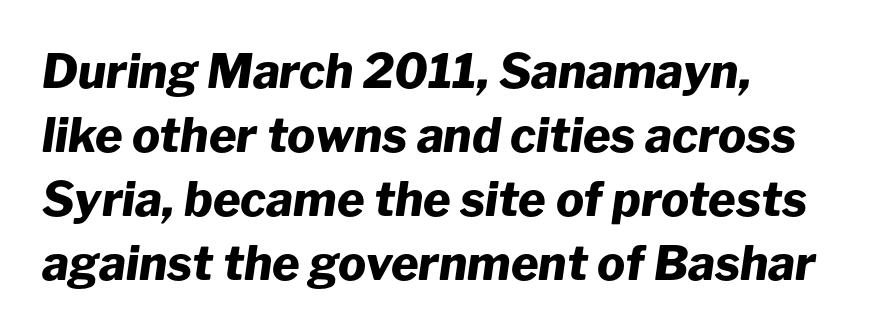
Q: Is the text bold? A: Yes.
Q: Is the text italic (slanted)? A: Yes, it leans right by about 8 degrees.
Q: Is the text underlined? A: No.
Q: How is the paragraph aligned? A: Left-aligned.
Q: Is the spacing between letters normal or unusually wide? A: Normal.
Q: Is the spacing between lines tight, normal or loose? A: Normal.
Q: Width (condensed, normal, or wide)? A: Normal.
Q: Stroke contrast? A: Low.
Q: x-height? A: Medium.
Q: Monospaced? A: No.
